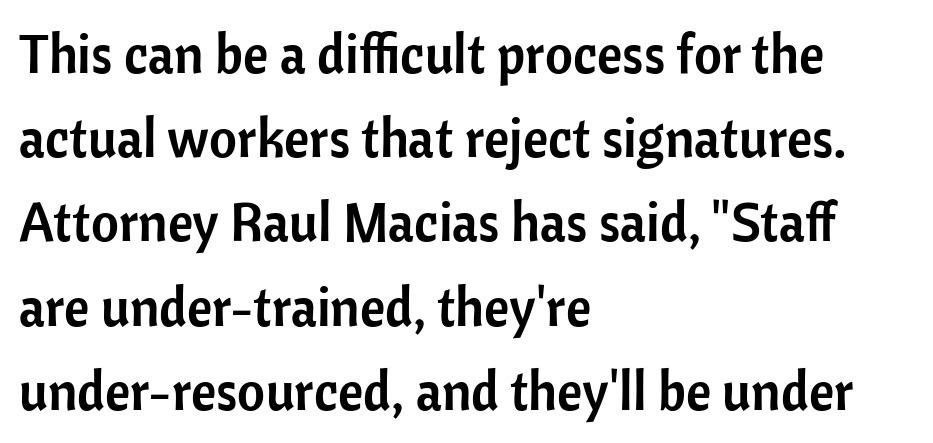
You could not count columns in this text — the font is proportionally spaced. Short note: letters normally spaced. This rendering features lettering with no underline. One-word summary of the alignment: left. Vertically, the passage feels balanced, rows spaced as you'd expect.
